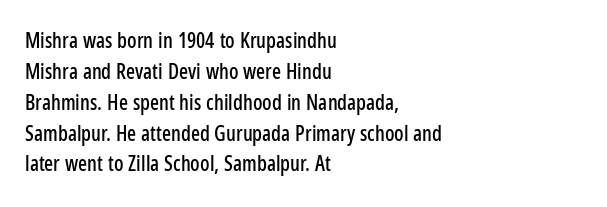
The image shows 21 px text type, upright; set left-aligned, normal line spacing (1.47x), normal letter spacing, not underlined.
